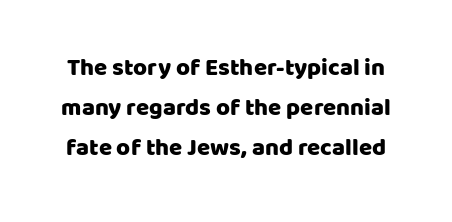
{"italic": "no", "underline": "no", "line_spacing": "normal", "line_spacing_ratio": 1.67, "letter_spacing": "normal", "letter_spacing_em": 0.0, "glyph_px": 24}
